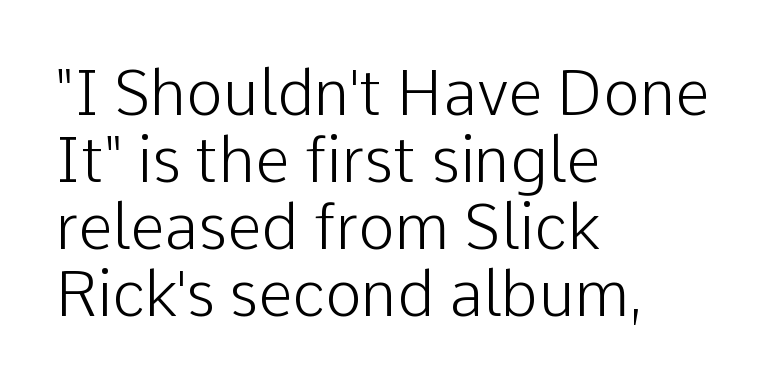
The image shows 62 px light sans-serif type, upright; set left-aligned, tight line spacing (1.08x), normal letter spacing, not underlined; low stroke contrast and a medium x-height.
